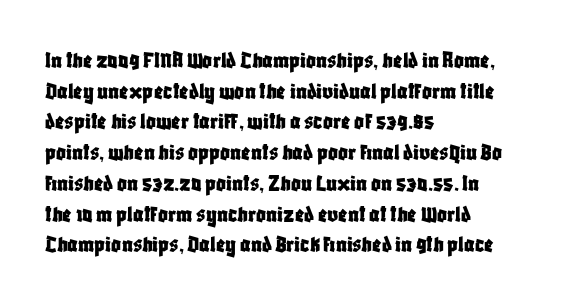
These lines stack with their left ends in a neat column. This sample uses plain, unmodified letter spacing. Rows of type keep a routine distance in the vertical direction. The glyphs are unaccompanied by any horizontal stroke below them. Vertical strokes here are truly vertical.
